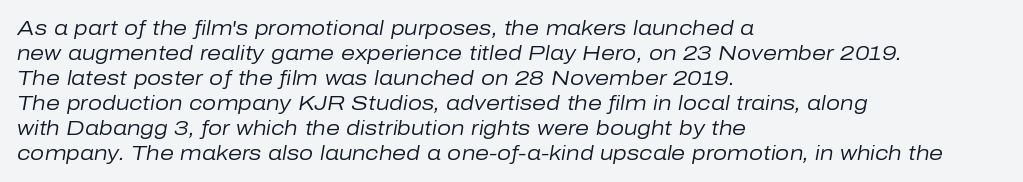
Q: Is the text bold? A: No.
Q: Is the text italic (slanted)? A: Yes, it leans right by about 10 degrees.
Q: Is the text underlined? A: No.
Q: How is the paragraph aligned? A: Left-aligned.
Q: Is the spacing between letters normal or unusually wide? A: Normal.
Q: Is the spacing between lines tight, normal or loose? A: Normal.
